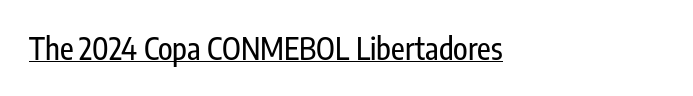
A rule runs beneath these lines of type. Unlike a traditional serif, this face leaves its strokes unadorned. Caption: standard tracking, unaltered. Notice how the passage keeps a crisp vertical edge on the left only. Each letter keeps its own natural width here, so spacing adapts to shape. Quick note: not italic, upright.
